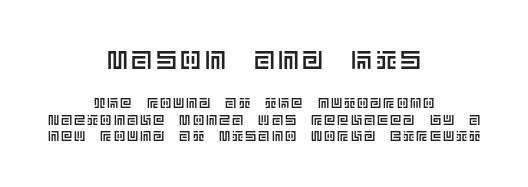
Check the space under the baseline: it is left empty. The typography opts for an upright posture over an oblique one. The text block is weighted toward neither margin, spreading evenly from the middle. The emphasis by scale lands on block number one, above.
